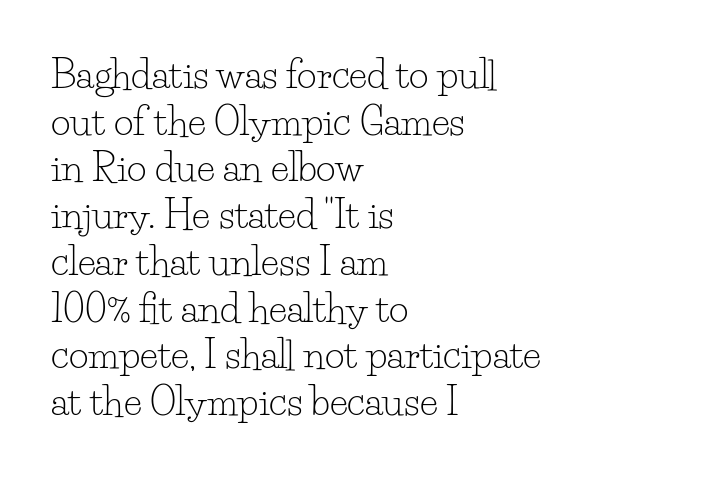
The image shows 38 px light serif type, upright; set left-aligned, line spacing 1.23x, normal letter spacing, not underlined; low stroke contrast and a small x-height.
